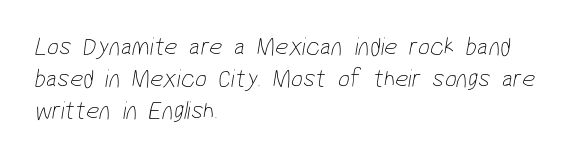
{"bold": "no", "underline": "no", "align": "left", "line_spacing_ratio": 1.23, "letter_spacing": "normal", "letter_spacing_em": 0.0, "glyph_px": 26}
